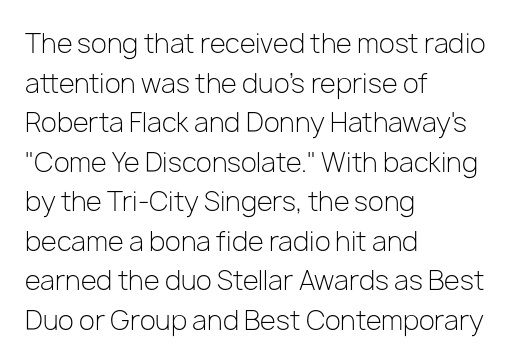
{"italic": "no", "bold": "no", "underline": "no", "align": "left", "line_spacing": "normal", "line_spacing_ratio": 1.52, "letter_spacing": "normal", "letter_spacing_em": 0.0, "glyph_px": 26}
